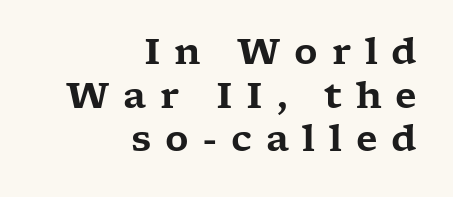
Q: Is the text italic (slanted)? A: No, it is upright.
Q: Is the typeface a serif or a sans-serif typeface? A: Serif.
Q: Is the text underlined? A: No.
Q: How is the paragraph aligned? A: Right-aligned.
Q: Is the spacing between letters normal or unusually wide? A: Unusually wide.
Q: Width (condensed, normal, or wide)? A: Wide.
Q: Stroke contrast? A: Low.
Q: x-height? A: Medium.
Q: Monospaced? A: No.
